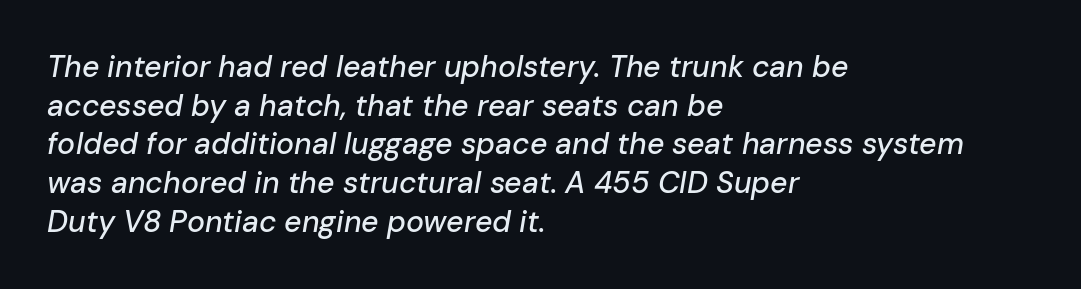
{"italic": "yes", "lean": "right", "slant_degrees": 10, "width": "normal", "stroke_contrast": "low", "x_height": "medium", "monospaced": "no", "underline": "no", "align": "left", "line_spacing": "normal", "line_spacing_ratio": 1.29, "letter_spacing": "normal", "letter_spacing_em": 0.0, "glyph_px": 30}
